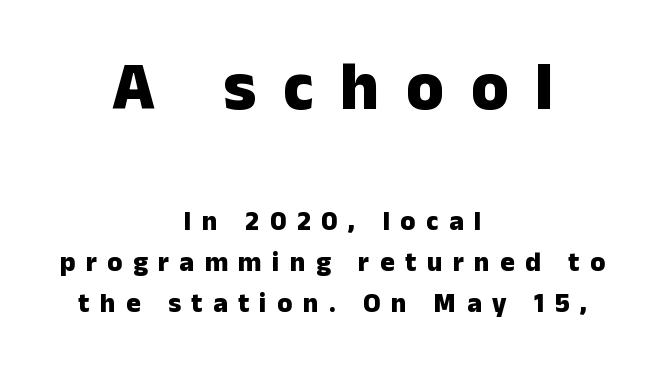
The image shows 68 px heavy sans-serif type, upright; set centered, normal line spacing (1.52x), unusually wide letter spacing (+0.39 em), not underlined; the first (top) block is 2.52x larger; low stroke contrast and a medium x-height.
